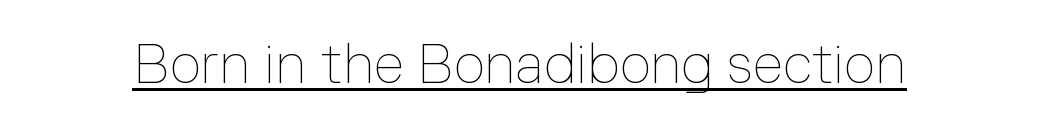
{"italic": "no", "bold": "no", "weight": "thin", "width": "normal", "stroke_contrast": "low", "x_height": "medium", "monospaced": "no", "underline": "yes", "letter_spacing": "normal", "letter_spacing_em": 0.0, "glyph_px": 55}
